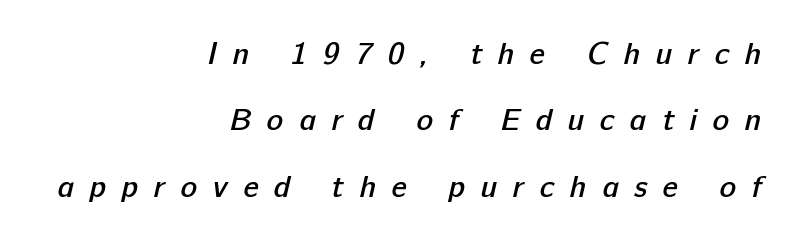
I'd call this a sans setting — the letters go barefoot. You could fit nearly another row in the gap between these rows. The lines are quadded right. Quick note: underline off. There is plenty of visible air inserted between adjacent glyphs. Typesetter's note: demi weight, one step under bold.
